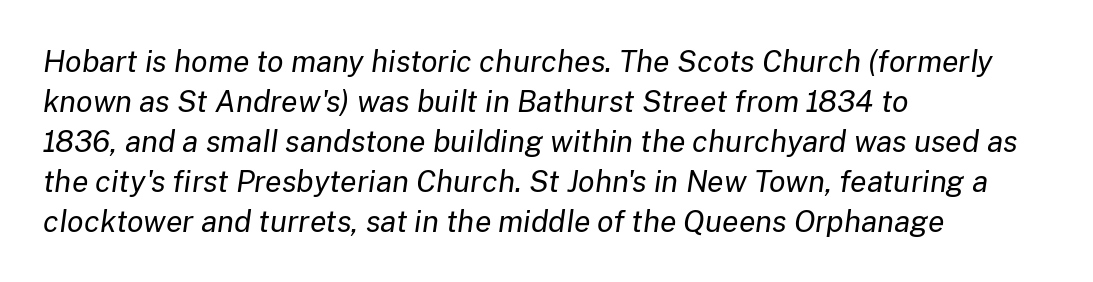
There's an unmistakable incline to the writing here. Proportional: the letters do not fall into vertical columns. Each row of text sits above clean, open space. No chunkiness to these letters — they're not bold. You could call the tracking neutral — neither tight nor loose. The designer left line spacing at the default.
